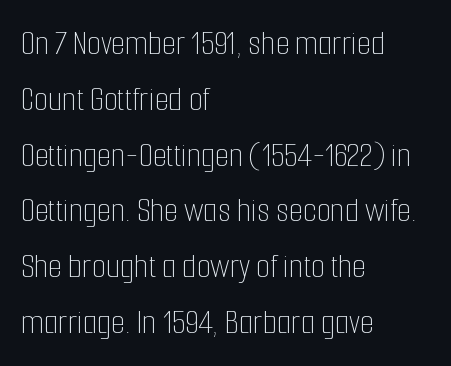
{"italic": "no", "bold": "no", "weight": "thin", "width": "condensed", "stroke_contrast": "low", "x_height": "medium", "monospaced": "no", "underline": "no", "align": "left", "line_spacing": "normal", "line_spacing_ratio": 1.55, "letter_spacing": "normal", "letter_spacing_em": 0.0, "glyph_px": 36}
